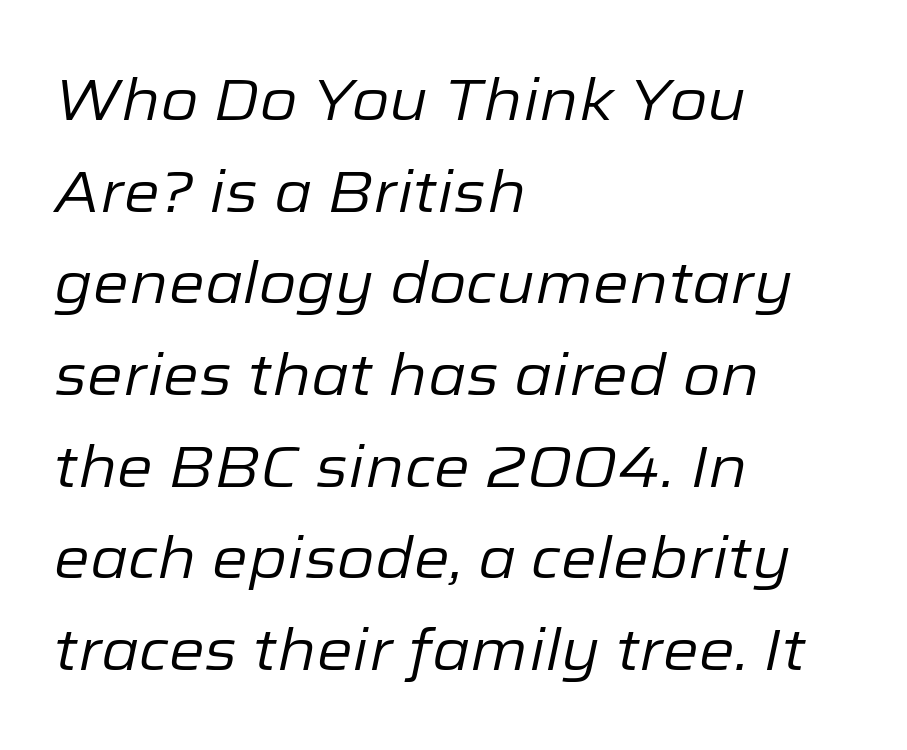
The image shows 58 px regular-weight type, italic (leaning right); set left-aligned, normal line spacing (1.58x), normal letter spacing, not underlined; low stroke contrast and a medium x-height.
